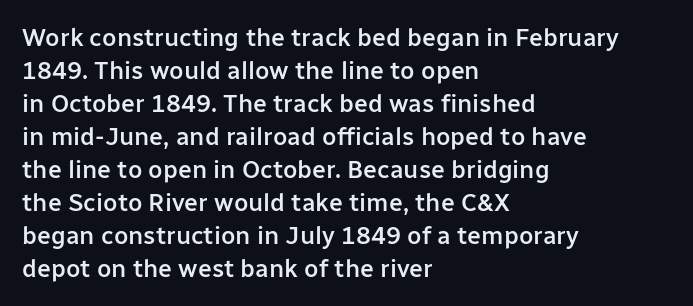
Q: Is the text bold? A: Semi-bold.
Q: Is the text italic (slanted)? A: No, it is upright.
Q: Is the text underlined? A: No.
Q: How is the paragraph aligned? A: Left-aligned.
Q: Is the spacing between letters normal or unusually wide? A: Normal.
Q: Is the spacing between lines tight, normal or loose? A: Normal.
